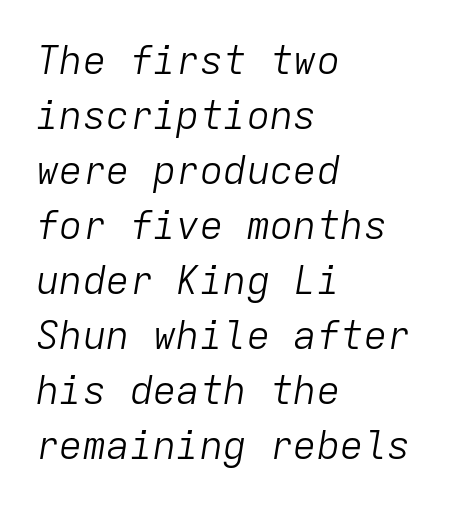
This sample uses plain, unmodified letter spacing. Observe the lean: these are italic letterforms. No extra ink here — the face is not bold. Where is the straight margin? On the left.
